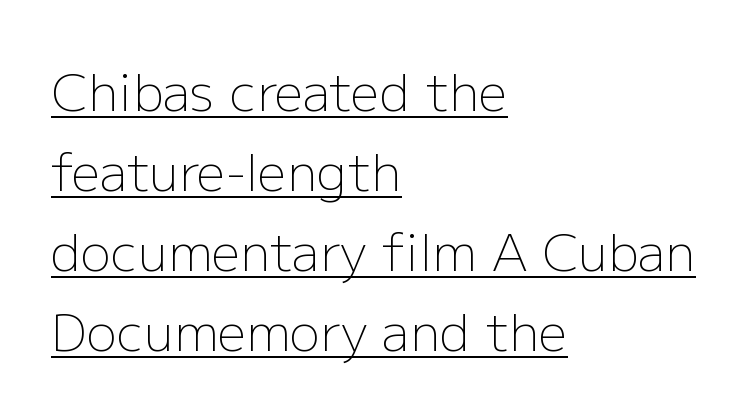
{"serif": "no", "italic": "no", "bold": "no", "weight": "light", "width": "normal", "stroke_contrast": "low", "x_height": "medium", "monospaced": "no", "underline": "yes", "align": "left", "line_spacing": "normal", "line_spacing_ratio": 1.57, "letter_spacing": "normal", "letter_spacing_em": 0.0, "glyph_px": 51}
